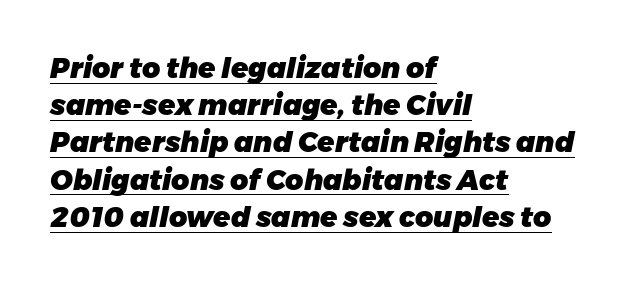
Q: Is the text bold? A: Yes.
Q: Is the text italic (slanted)? A: Yes, it leans right by about 11 degrees.
Q: Is the text underlined? A: Yes.
Q: How is the paragraph aligned? A: Left-aligned.
Q: Is the spacing between letters normal or unusually wide? A: Normal.
Q: Is the spacing between lines tight, normal or loose? A: Normal.
Q: Width (condensed, normal, or wide)? A: Normal.
Q: Stroke contrast? A: Low.
Q: x-height? A: Medium.
Q: Monospaced? A: No.
